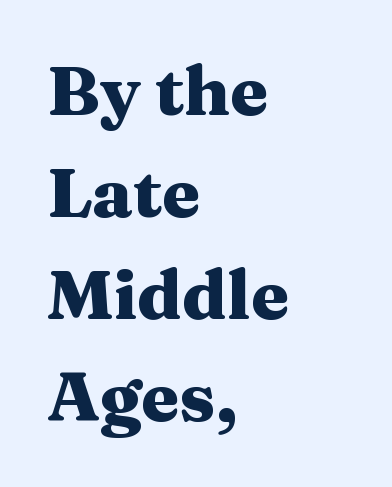
Check under the words: just untouched page. Caption: standard tracking, unaltered. A typesetter would mark this as roman, not italic. Each letter's strokes conclude with small projecting serifs. The text block is weighted toward the left margin, trailing off unevenly rightward. The rendering uses a bold face; every stroke is thick and dark.
